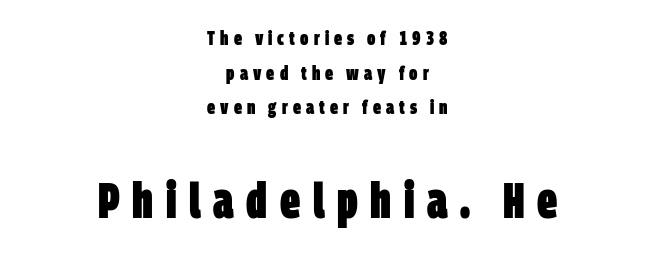
Q: Is the text bold? A: Yes.
Q: Is the typeface a serif or a sans-serif typeface? A: Sans-serif.
Q: Is the text underlined? A: No.
Q: How is the paragraph aligned? A: Centered.
Q: Is the spacing between letters normal or unusually wide? A: Unusually wide.
Q: Which block of text is set in a larger size, the first (top) or the second (bottom)? A: The second (bottom) one.
Q: Width (condensed, normal, or wide)? A: Condensed.
Q: Stroke contrast? A: Low.
Q: x-height? A: Large.
Q: Monospaced? A: No.
